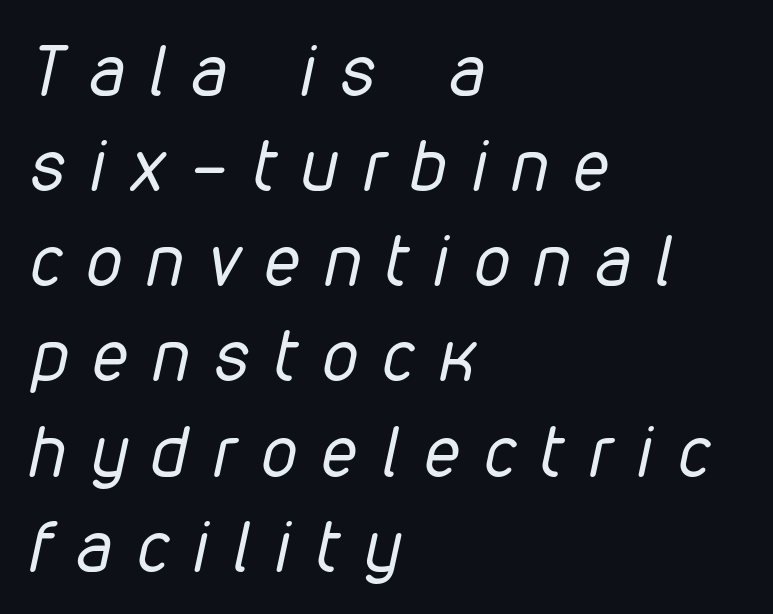
{"italic": "yes", "lean": "right", "slant_degrees": 12, "bold": "no", "weight": "regular", "width": "condensed", "stroke_contrast": "low", "x_height": "medium", "monospaced": "no", "underline": "no", "align": "left", "line_spacing": "normal", "line_spacing_ratio": 1.34, "letter_spacing": "wide", "letter_spacing_em": 0.36, "glyph_px": 71}
